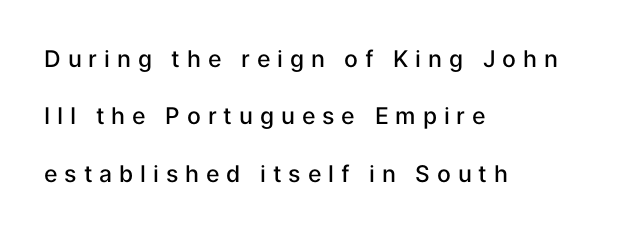
Honestly, there is no underline to notice here at all. Emphasis by weight is partial: semibold. It's the straight-up-and-down kind of type. Summary of vertical rhythm: relaxed, with wide interline spacing. A typesetter would call this heavily tracked-out type.
